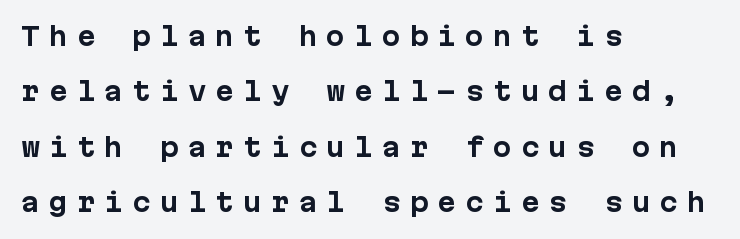
Ordinary non-slanted type is in use. Spacing between characters has been opened up far beyond the box default. The space between consecutive lines is lavish. Every letter is thick-stroked: bold, no question.
